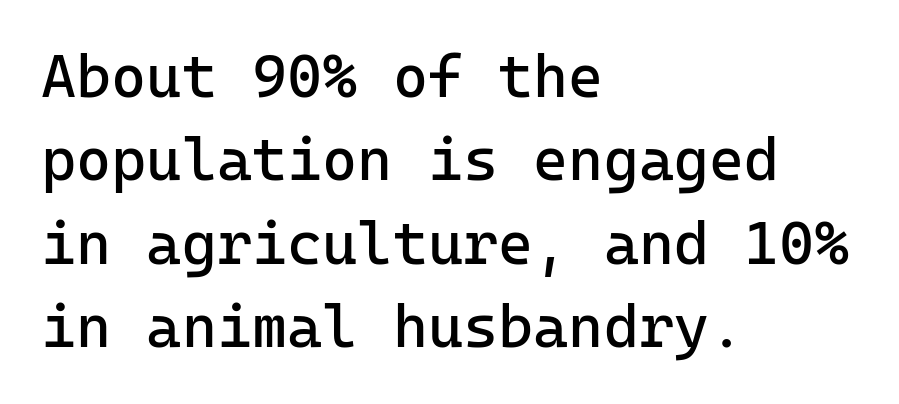
The image shows 60 px regular-weight sans-serif type, upright; set left-aligned, normal line spacing (1.39x), normal letter spacing, not underlined; low stroke contrast and a medium x-height.
